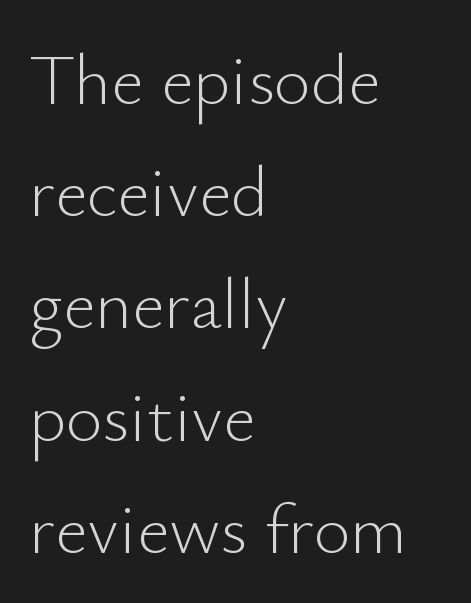
Q: Is the text bold? A: No.
Q: Is the text italic (slanted)? A: No, it is upright.
Q: Is the typeface a serif or a sans-serif typeface? A: Sans-serif.
Q: Is the text underlined? A: No.
Q: How is the paragraph aligned? A: Left-aligned.
Q: Is the spacing between letters normal or unusually wide? A: Normal.
Q: Is the spacing between lines tight, normal or loose? A: Normal.
Q: Width (condensed, normal, or wide)? A: Normal.
Q: Stroke contrast? A: Low.
Q: x-height? A: Small.
Q: Monospaced? A: No.
